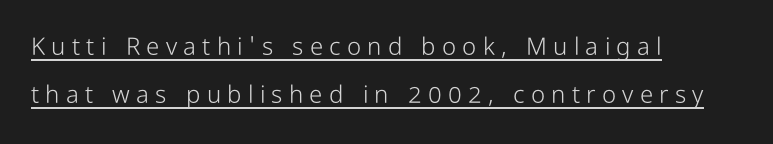
{"italic": "no", "bold": "no", "underline": "yes", "align": "left", "line_spacing": "loose", "line_spacing_ratio": 2.0, "letter_spacing": "wide", "letter_spacing_em": 0.26, "glyph_px": 24}
